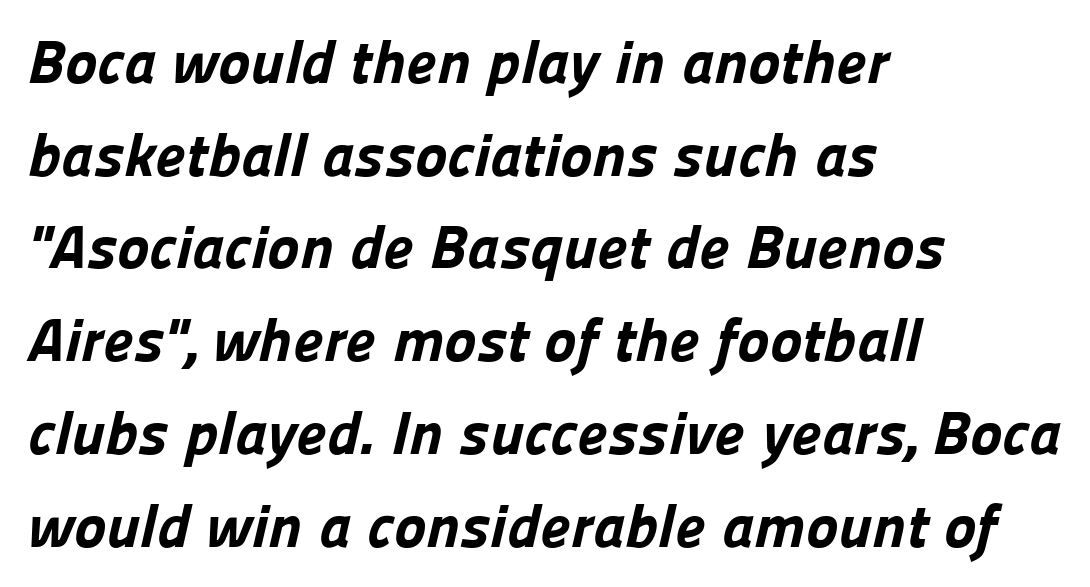
The image shows 61 px bold sans-serif type; set left-aligned, normal line spacing (1.52x), normal letter spacing, not underlined; low stroke contrast and a medium x-height.
